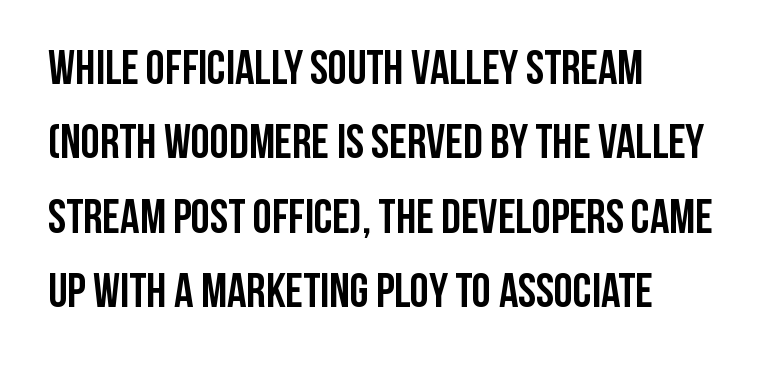
The image shows 48 px semibold, condensed sans-serif type, upright; set left-aligned, normal line spacing (1.55x), normal letter spacing, not underlined; low stroke contrast and a large x-height.
